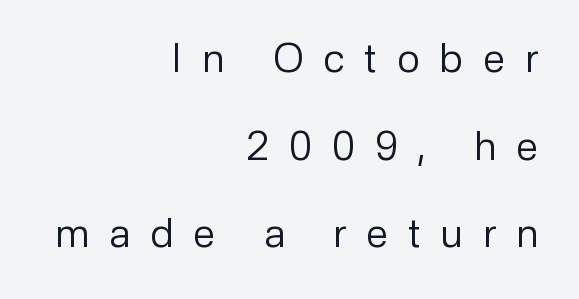
{"serif": "no", "italic": "no", "bold": "no", "weight": "regular", "width": "normal", "stroke_contrast": "low", "x_height": "medium", "monospaced": "no", "underline": "no", "align": "right", "line_spacing": "loose", "line_spacing_ratio": 2.19, "letter_spacing": "wide", "letter_spacing_em": 0.5, "glyph_px": 40}
